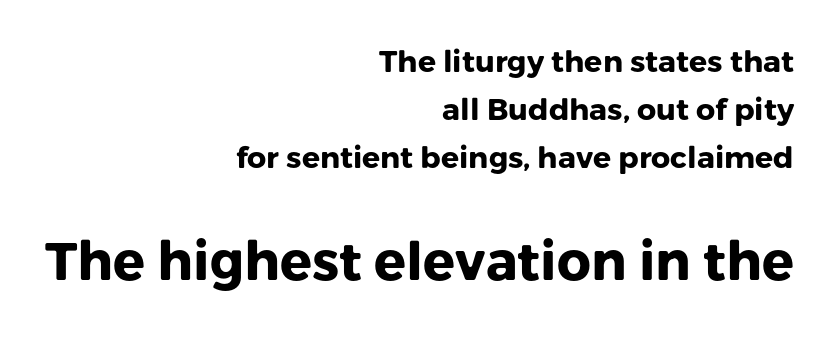
Italic: no, the glyphs are upright roman. The rendering anchors every line to the right-hand side. You'd pick this weight for a headline — it's a proper bold. The letters carry no serifs — their stems end cleanly without finishing strokes. The leading is moderate, giving the passage an even texture. Underlining? Definitely not there.
